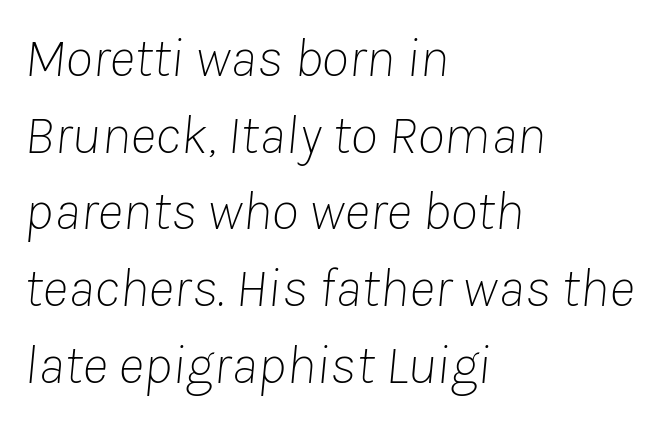
Q: Is the text bold? A: No.
Q: Is the text italic (slanted)? A: Yes, it leans right by about 8 degrees.
Q: Is the text underlined? A: No.
Q: How is the paragraph aligned? A: Left-aligned.
Q: Is the spacing between letters normal or unusually wide? A: Normal.
Q: Is the spacing between lines tight, normal or loose? A: Normal.
Q: Width (condensed, normal, or wide)? A: Normal.
Q: Stroke contrast? A: Low.
Q: x-height? A: Medium.
Q: Monospaced? A: No.
